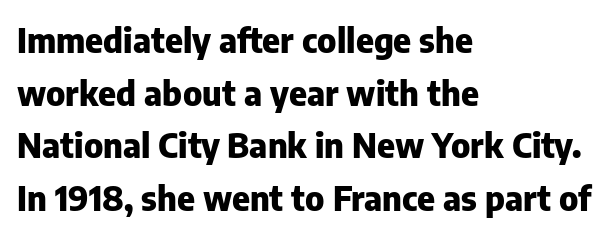
The specimen omits any rule beneath the text block's lines. In terms of letterform style, serifs are entirely absent. Nothing unusual about the tracking: characters are spaced as the font intends. This block has exactly the height ordinary leading produces. The type sits square on the baseline with zero lean. Character widths vary here, with narrow letters taking less room than wide ones.
